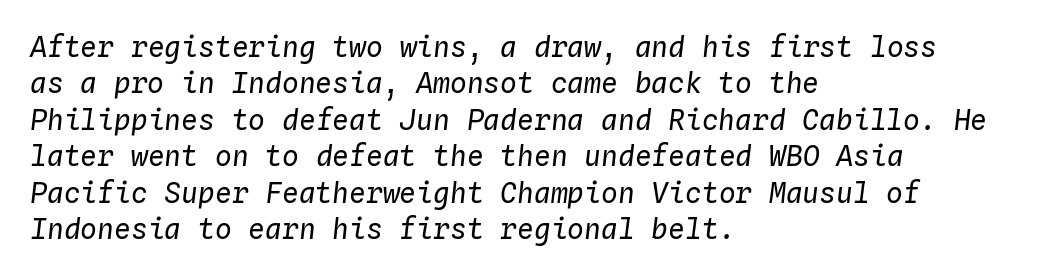
Q: Is the text bold? A: No.
Q: Is the text italic (slanted)? A: Yes, it leans right by about 4 degrees.
Q: Is the text underlined? A: No.
Q: How is the paragraph aligned? A: Left-aligned.
Q: Is the spacing between letters normal or unusually wide? A: Normal.
Q: Is the spacing between lines tight, normal or loose? A: Normal.
Q: Width (condensed, normal, or wide)? A: Normal.
Q: Stroke contrast? A: Low.
Q: x-height? A: Medium.
Q: Monospaced? A: Yes.
